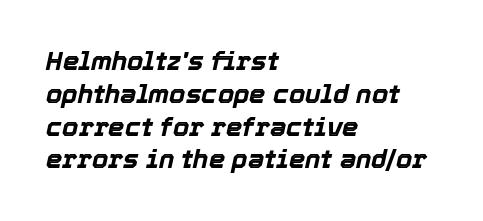
Each row of text sits above clean, open space. Honestly, the letter spacing is just normal — you wouldn't notice it. The text carries the slant typical of an italic or oblique font. The setting favours the left margin, as ordinary paragraphs usually do.
